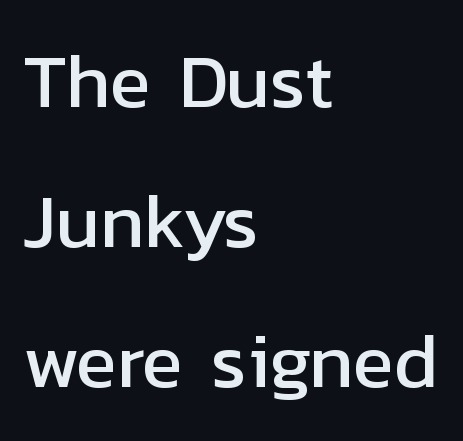
The letters carry no serifs — their stems end cleanly without finishing strokes. Students, note that the glyphs here touch the page at normal intervals. Quick note: underline off. Every row of glyphs begins at an identical x-position on the left.
